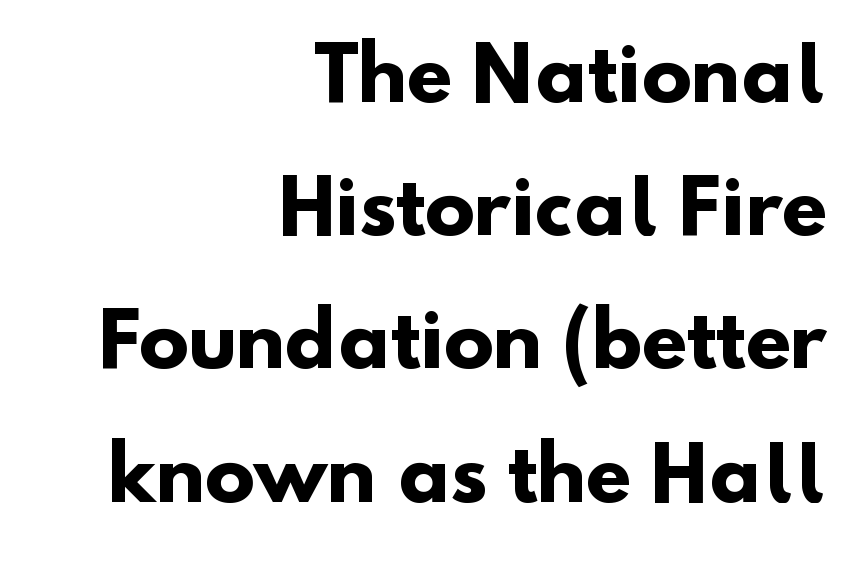
The image shows 74 px heavy sans-serif type; set right-aligned, line spacing 1.8x, normal letter spacing, not underlined; low stroke contrast and a small x-height.
